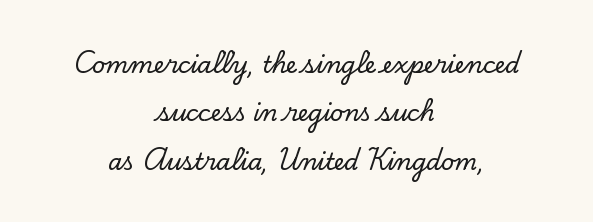
{"underline": "no", "align": "center", "line_spacing": "loose", "line_spacing_ratio": 2.1, "letter_spacing": "normal", "letter_spacing_em": 0.0, "glyph_px": 23}
